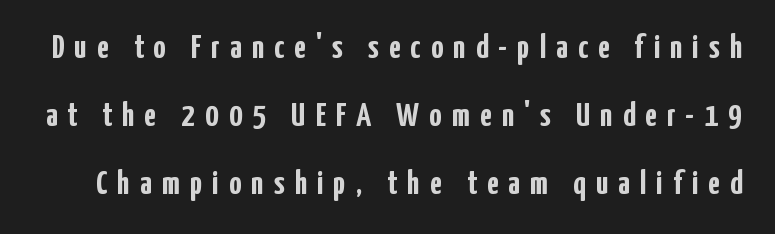
The image shows 34 px semibold, condensed sans-serif type, upright; set loose line spacing (2.0x), unusually wide letter spacing (+0.3 em), not underlined; low stroke contrast and a medium x-height.
